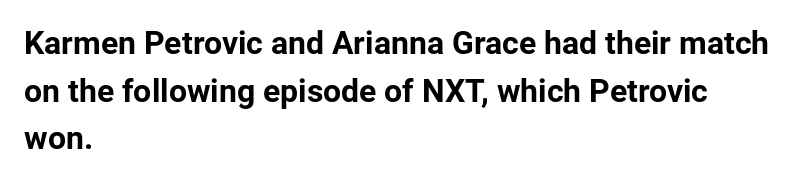
Serif or sans? Sans — the stroke terminals are bare. Visually the block forms a straight wall on the left and a jagged coastline on the right. The letterforms sit shoulder to shoulder at normal distance. Each letter keeps its own natural width here, so spacing adapts to shape. A roman cut, with each character standing at attention.
